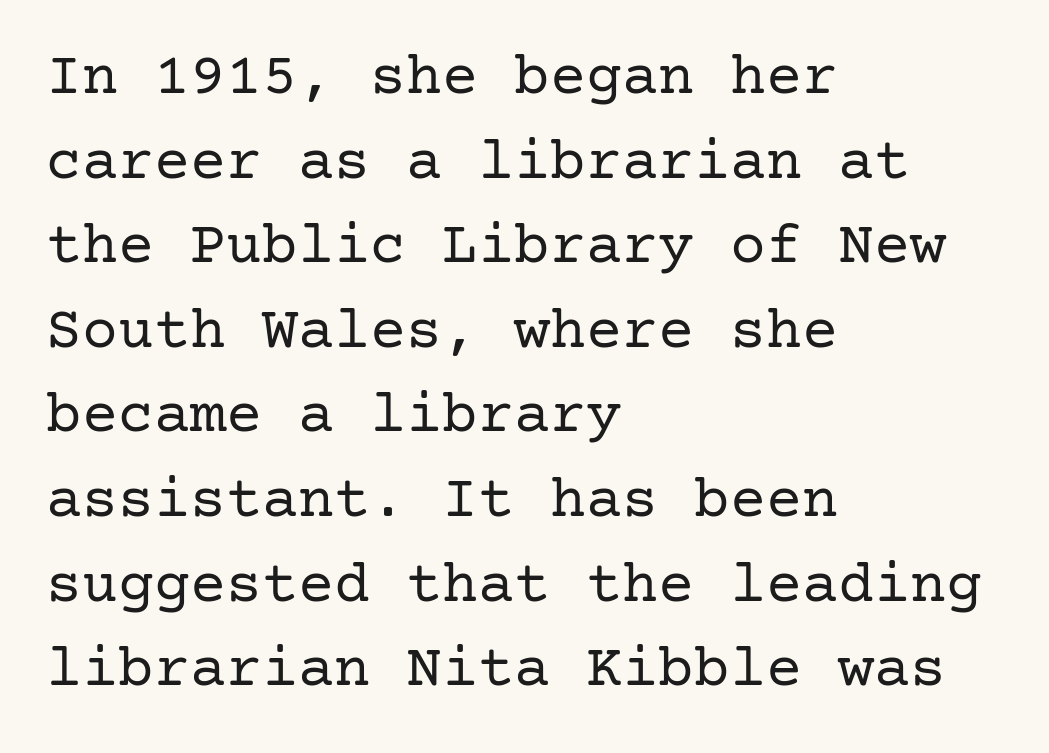
Anything drawn beneath the words? Only blank space. The characters display serif detailing at their extremities. The rag falls on the right side of this text block. Vertical strokes here are truly vertical.
